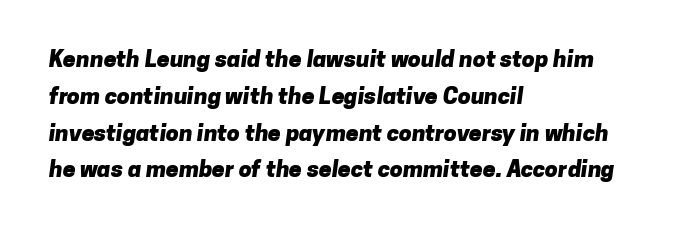
The image shows 23 px bold type; set left-aligned, normal line spacing (1.6x), normal letter spacing, not underlined.
